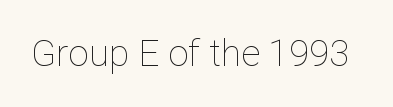
Looks like regular typesetting: each glyph gets only the width it needs. The passage shown is not bold in any degree. These lines keep a tight, regular rhythm from letter to letter. The font's upright variant was chosen for this text. Just letters on the line, the space beneath them empty.
